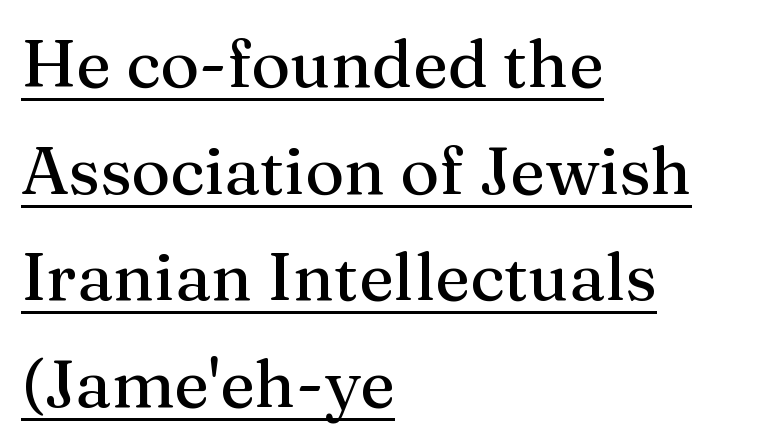
{"serif": "yes", "italic": "no", "width": "normal", "stroke_contrast": "medium", "x_height": "medium", "monospaced": "no", "underline": "yes", "align": "left", "line_spacing": "normal", "line_spacing_ratio": 1.59, "letter_spacing": "normal", "letter_spacing_em": 0.0, "glyph_px": 67}
